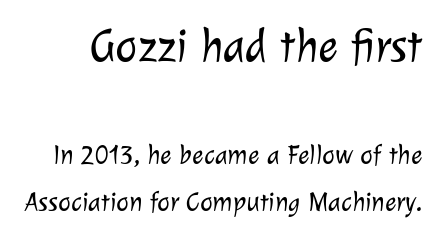
The image shows 47 px light sans-serif type; set line spacing 1.75x, normal letter spacing, not underlined; the first (top) block is 1.74x larger; low stroke contrast and a medium x-height.
